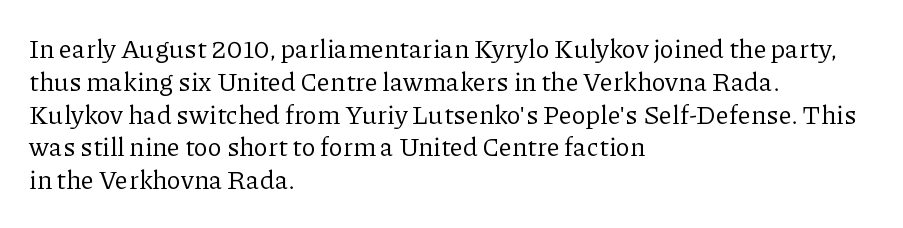
{"italic": "no", "bold": "no", "underline": "no", "align": "left", "line_spacing": "normal", "line_spacing_ratio": 1.26, "letter_spacing": "normal", "letter_spacing_em": 0.0, "glyph_px": 26}
